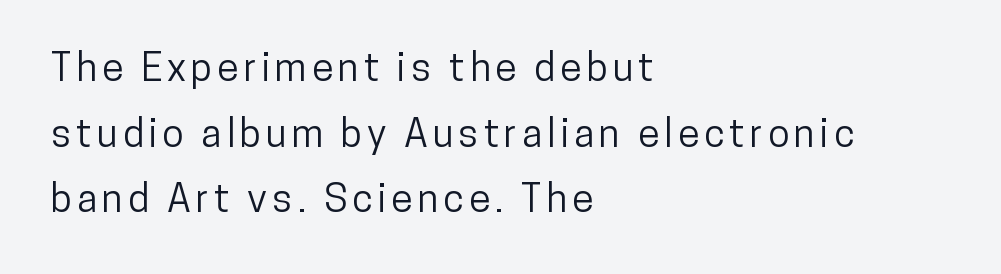
Q: Is the text italic (slanted)? A: No, it is upright.
Q: Is the typeface a serif or a sans-serif typeface? A: Sans-serif.
Q: Is the text underlined? A: No.
Q: How is the paragraph aligned? A: Left-aligned.
Q: Is the spacing between lines tight, normal or loose? A: Normal.
Q: Width (condensed, normal, or wide)? A: Condensed.
Q: Stroke contrast? A: Low.
Q: x-height? A: Medium.
Q: Monospaced? A: No.
